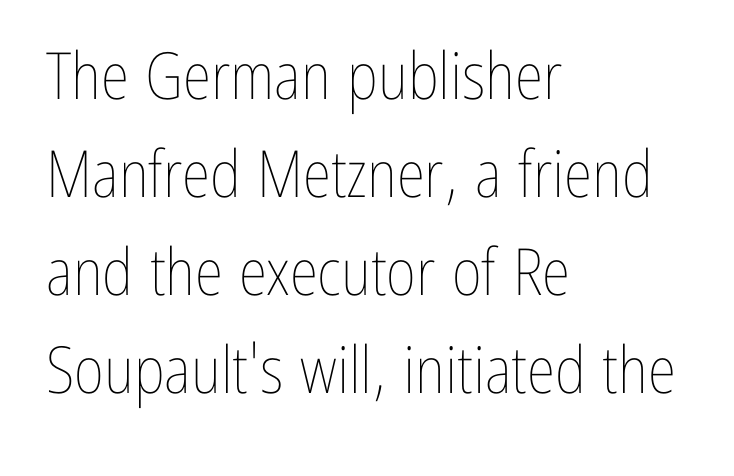
The image shows 65 px thin, condensed type, upright; set left-aligned, normal line spacing (1.51x), normal letter spacing, not underlined; low stroke contrast and a medium x-height.
